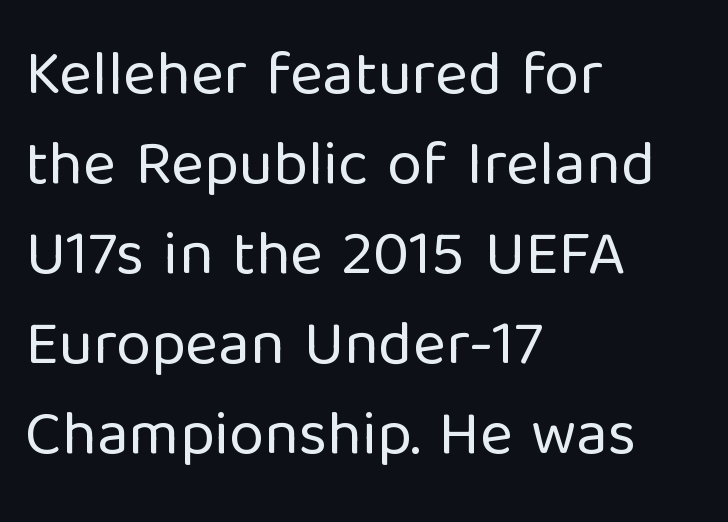
The image shows 63 px regular-weight sans-serif type, upright; set left-aligned, normal line spacing (1.43x), normal letter spacing, not underlined; low stroke contrast and a medium x-height.
